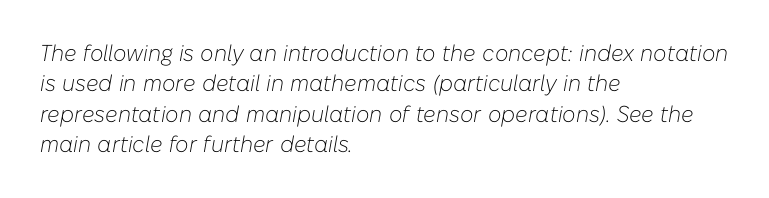
The image shows 23 px text type, italic (leaning right); set left-aligned, normal line spacing (1.32x), normal letter spacing, not underlined.
